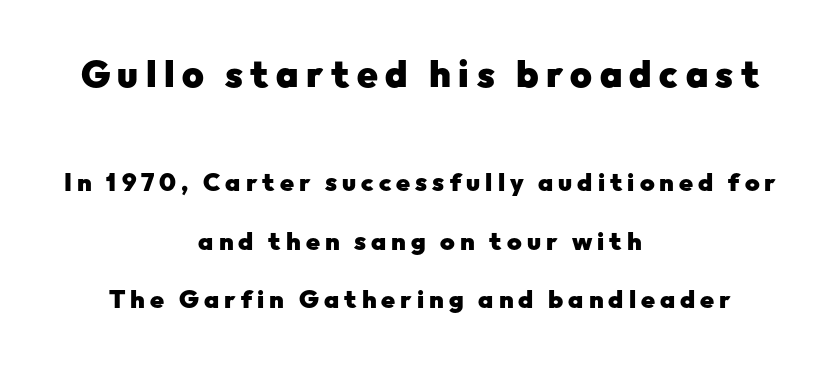
{"serif": "no", "italic": "no", "bold": "yes", "weight": "heavy", "width": "normal", "stroke_contrast": "low", "x_height": "medium", "monospaced": "no", "underline": "no", "align": "center", "line_spacing": "loose", "line_spacing_ratio": 2.34, "letter_spacing": "wide", "letter_spacing_em": 0.2, "larger_block": "first", "size_ratio": 1.48, "glyph_px": 37}
